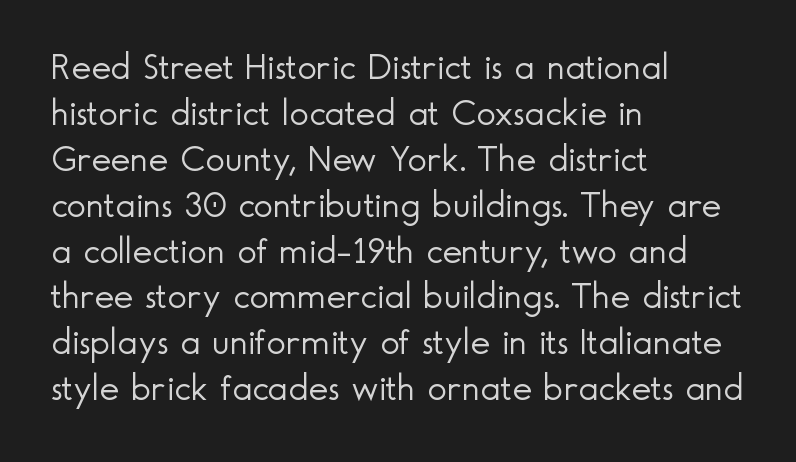
{"serif": "no", "italic": "no", "bold": "no", "weight": "light", "width": "normal", "x_height": "small", "monospaced": "no", "underline": "no", "align": "left", "line_spacing_ratio": 1.24, "letter_spacing": "normal", "letter_spacing_em": 0.0, "glyph_px": 37}
